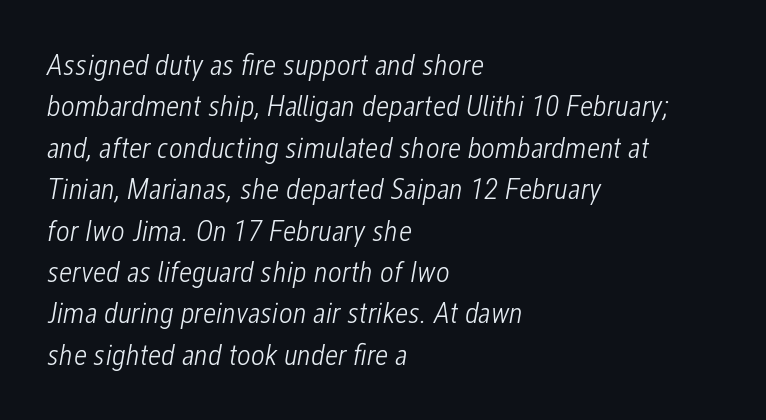
{"italic": "yes", "lean": "right", "slant_degrees": 12, "bold": "no", "weight": "light", "width": "condensed", "stroke_contrast": "low", "x_height": "medium", "monospaced": "no", "underline": "no", "align": "left", "line_spacing": "normal", "line_spacing_ratio": 1.38, "letter_spacing": "normal", "letter_spacing_em": 0.0, "glyph_px": 30}
